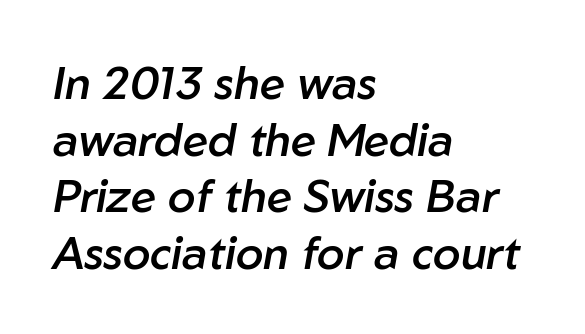
Nobody touched the tracking dial on this one. In terms of weight, the rendering is demibold, just under bold. Rendered with sloped, italic letterforms. Line starts are locked; line ends wander. The specimen omits any rule beneath the text block's lines.
